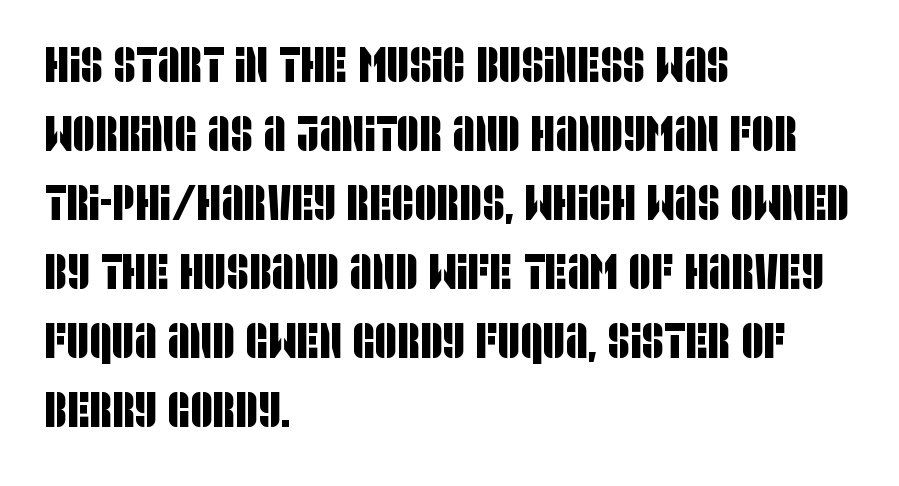
{"serif": "no", "width": "condensed", "stroke_contrast": "low", "x_height": "large", "monospaced": "no", "underline": "no", "align": "left", "line_spacing": "normal", "line_spacing_ratio": 1.41, "letter_spacing": "normal", "letter_spacing_em": 0.0, "glyph_px": 49}
